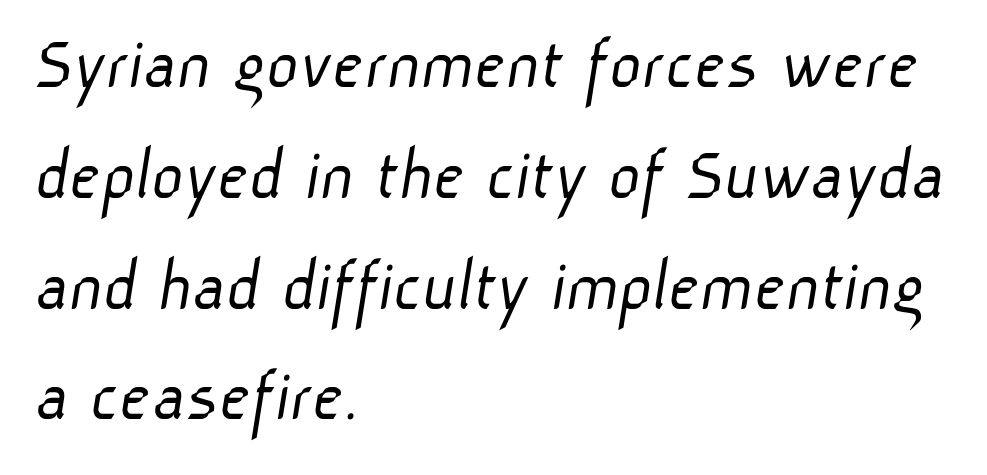
{"serif": "no", "bold": "no", "weight": "light", "width": "normal", "stroke_contrast": "low", "x_height": "medium", "monospaced": "no", "underline": "no", "align": "left", "line_spacing": "normal", "line_spacing_ratio": 1.42, "letter_spacing": "normal", "letter_spacing_em": 0.0, "glyph_px": 78}
